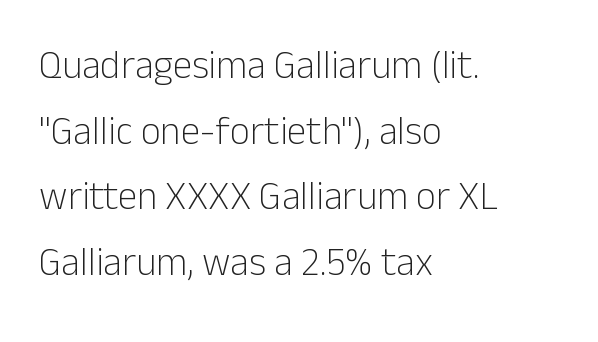
Q: Is the text bold? A: No.
Q: Is the text italic (slanted)? A: No, it is upright.
Q: Is the typeface a serif or a sans-serif typeface? A: Sans-serif.
Q: Is the text underlined? A: No.
Q: How is the paragraph aligned? A: Left-aligned.
Q: Is the spacing between letters normal or unusually wide? A: Normal.
Q: Is the spacing between lines tight, normal or loose? A: Normal.
Q: Width (condensed, normal, or wide)? A: Normal.
Q: Stroke contrast? A: Low.
Q: x-height? A: Medium.
Q: Monospaced? A: No.
